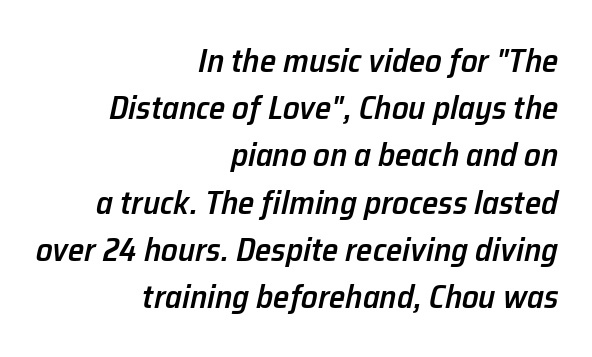
{"italic": "yes", "lean": "right", "slant_degrees": 12, "bold": "semi", "weight": "semibold", "width": "normal", "stroke_contrast": "low", "x_height": "medium", "monospaced": "no", "underline": "no", "align": "right", "line_spacing": "normal", "line_spacing_ratio": 1.43, "letter_spacing": "normal", "letter_spacing_em": 0.0, "glyph_px": 33}
